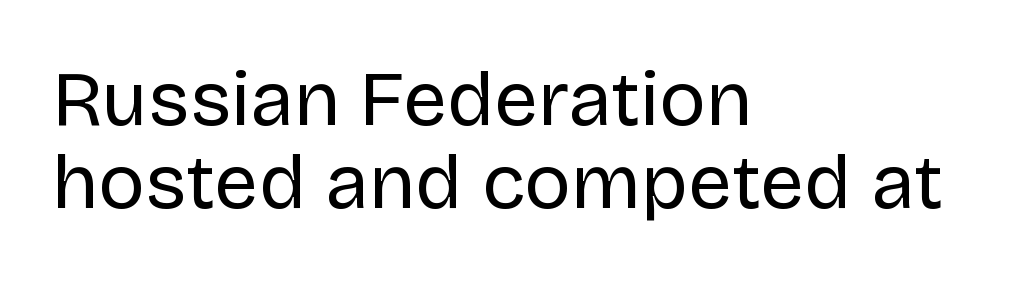
Q: Is the text bold? A: No.
Q: Is the text italic (slanted)? A: No, it is upright.
Q: Is the typeface a serif or a sans-serif typeface? A: Sans-serif.
Q: Is the text underlined? A: No.
Q: How is the paragraph aligned? A: Left-aligned.
Q: Is the spacing between letters normal or unusually wide? A: Normal.
Q: Is the spacing between lines tight, normal or loose? A: Tight.
Q: Width (condensed, normal, or wide)? A: Normal.
Q: Stroke contrast? A: Low.
Q: x-height? A: Large.
Q: Monospaced? A: No.
